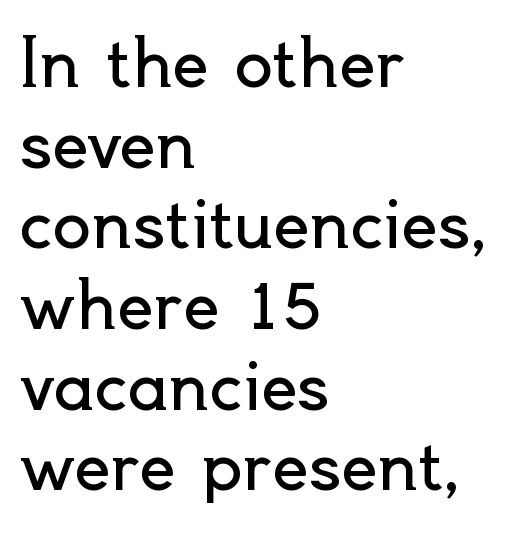
These lines are rendered in a variable-pitch font. Bare-footed words on every line. Every stem runs plumb, perpendicular to the baseline. The typeface has the unassuming heft of standard copy or less.
